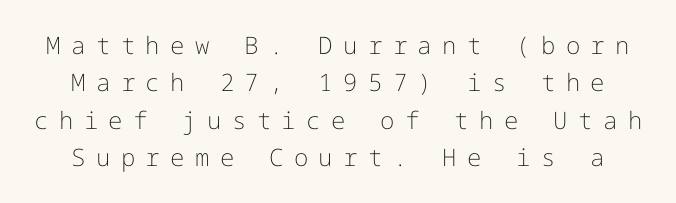
{"italic": "no", "bold": "no", "underline": "no", "line_spacing": "normal", "line_spacing_ratio": 1.56, "letter_spacing": "wide", "letter_spacing_em": 0.43, "glyph_px": 24}
